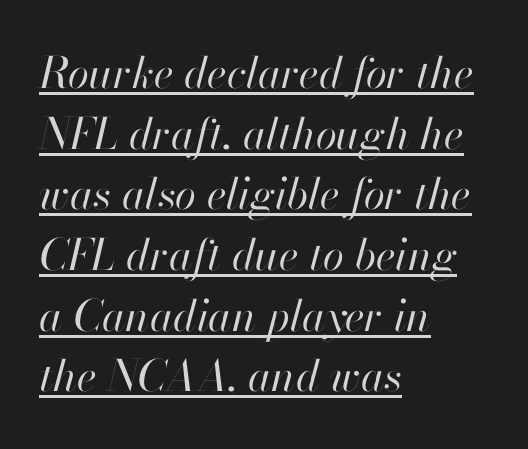
{"italic": "yes", "lean": "right", "slant_degrees": 13, "bold": "no", "weight": "regular", "width": "normal", "stroke_contrast": "high", "x_height": "small", "monospaced": "no", "underline": "yes", "align": "left", "line_spacing": "normal", "line_spacing_ratio": 1.41, "letter_spacing": "normal", "letter_spacing_em": 0.0, "glyph_px": 43}
